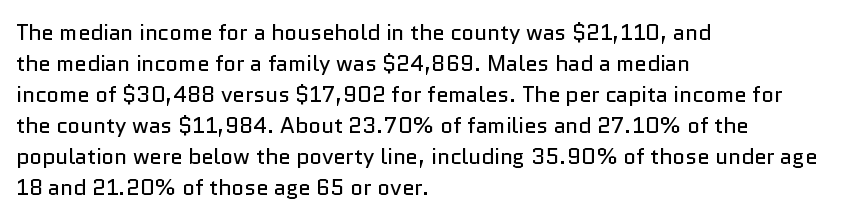
The image shows 22 px text type, upright; set left-aligned, normal line spacing (1.41x), normal letter spacing, not underlined.
